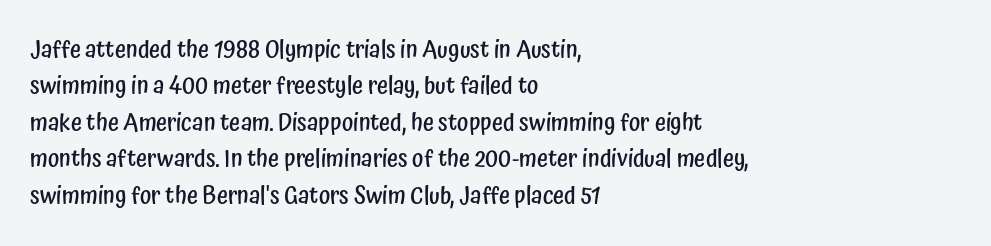
{"italic": "no", "bold": "semi", "underline": "no", "align": "left", "line_spacing": "normal", "line_spacing_ratio": 1.52, "letter_spacing": "normal", "letter_spacing_em": 0.0, "glyph_px": 24}
